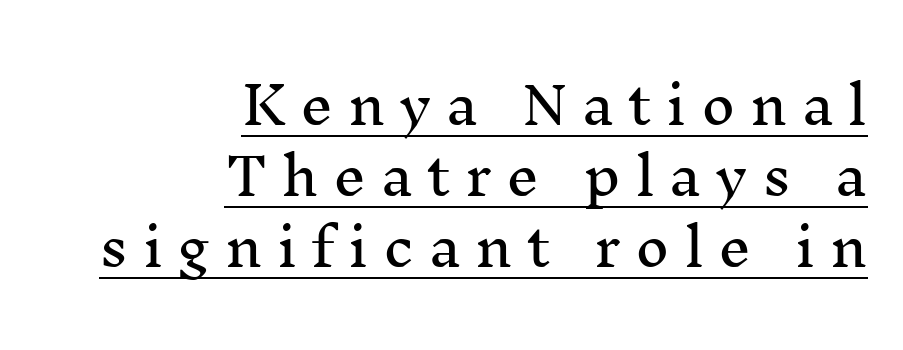
The image shows 52 px serif type, upright; set right-aligned, normal line spacing (1.37x), unusually wide letter spacing (+0.28 em), underlined; medium stroke contrast and a medium x-height.
